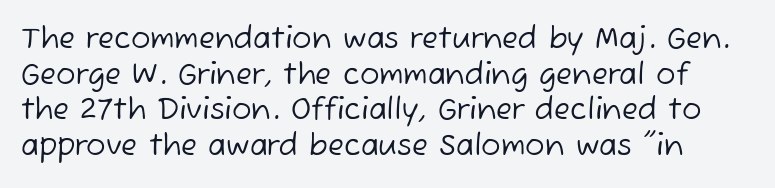
Q: Is the text bold? A: No.
Q: Is the typeface a serif or a sans-serif typeface? A: Sans-serif.
Q: Is the text underlined? A: No.
Q: Is the spacing between letters normal or unusually wide? A: Normal.
Q: Width (condensed, normal, or wide)? A: Normal.
Q: Stroke contrast? A: Low.
Q: x-height? A: Medium.
Q: Monospaced? A: No.
